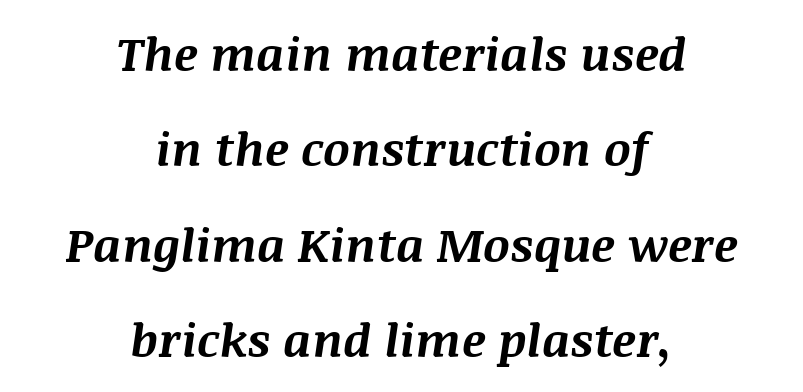
{"italic": "yes", "lean": "right", "slant_degrees": 8, "bold": "yes", "weight": "bold", "width": "normal", "stroke_contrast": "medium", "x_height": "large", "monospaced": "no", "underline": "no", "align": "center", "line_spacing": "loose", "line_spacing_ratio": 2.03, "letter_spacing": "normal", "letter_spacing_em": 0.0, "glyph_px": 47}
